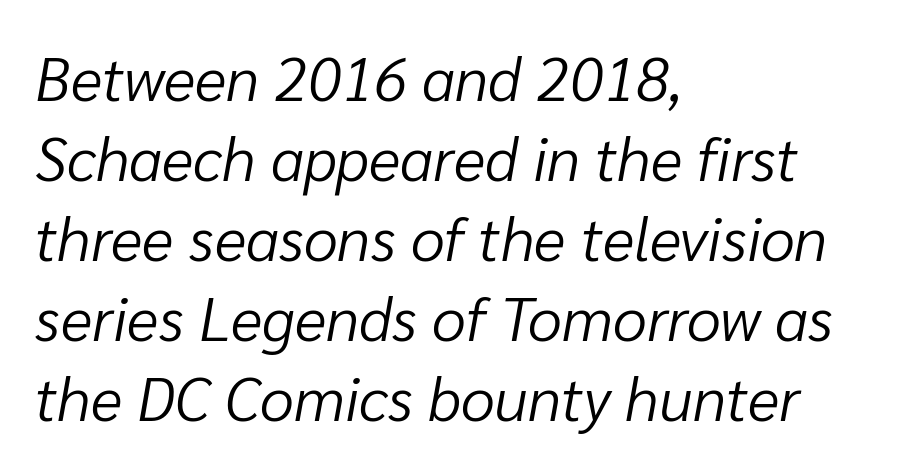
Q: Is the text bold? A: No.
Q: Is the text italic (slanted)? A: Yes, it leans right by about 10 degrees.
Q: Is the text underlined? A: No.
Q: How is the paragraph aligned? A: Left-aligned.
Q: Is the spacing between letters normal or unusually wide? A: Normal.
Q: Is the spacing between lines tight, normal or loose? A: Normal.
Q: Width (condensed, normal, or wide)? A: Normal.
Q: Stroke contrast? A: Low.
Q: x-height? A: Medium.
Q: Monospaced? A: No.
